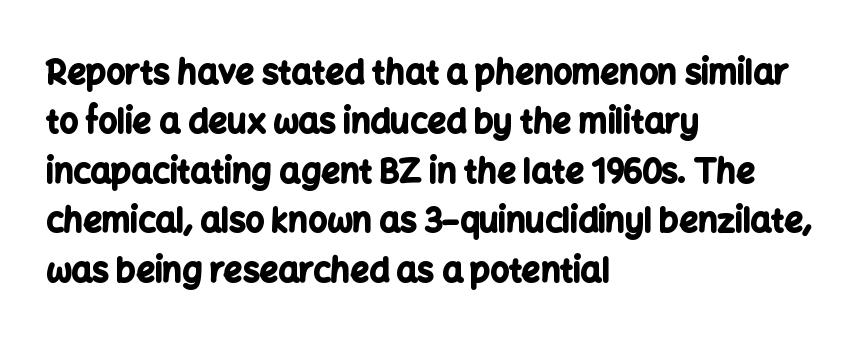
The image shows 33 px bold sans-serif type, upright; set left-aligned, normal line spacing (1.5x), normal letter spacing, not underlined; low stroke contrast and a medium x-height.
